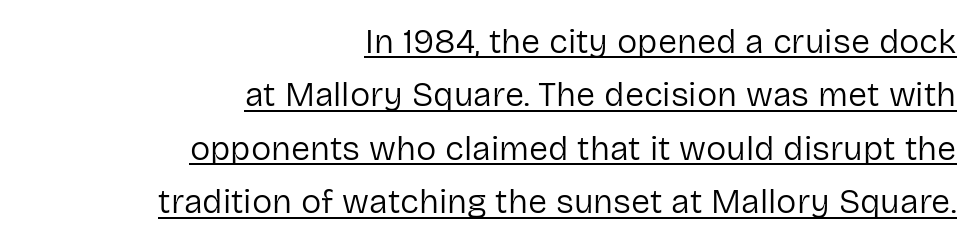
Does the type have serifs? No, each stem ends abruptly. No italicization has been applied; the sample stays upright. Is this a heavy cut? Hardly; it is regular or lighter. Glyph-to-glyph distance matches everyday printed text. A typesetter would call this proportional, since set widths differ per character. The paragraph has a hard right edge and a soft left edge.
